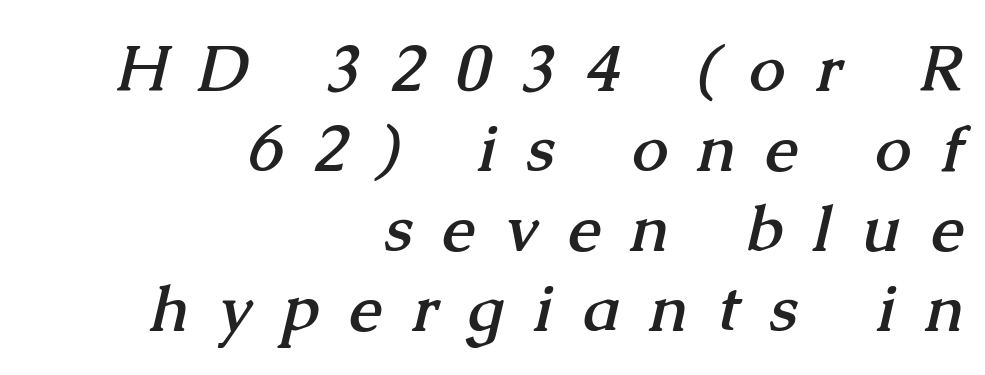
Q: Is the text bold? A: Yes.
Q: Is the typeface a serif or a sans-serif typeface? A: Serif.
Q: Is the text underlined? A: No.
Q: How is the paragraph aligned? A: Right-aligned.
Q: Is the spacing between letters normal or unusually wide? A: Unusually wide.
Q: Is the spacing between lines tight, normal or loose? A: Normal.
Q: Width (condensed, normal, or wide)? A: Normal.
Q: Stroke contrast? A: Medium.
Q: x-height? A: Medium.
Q: Monospaced? A: No.
